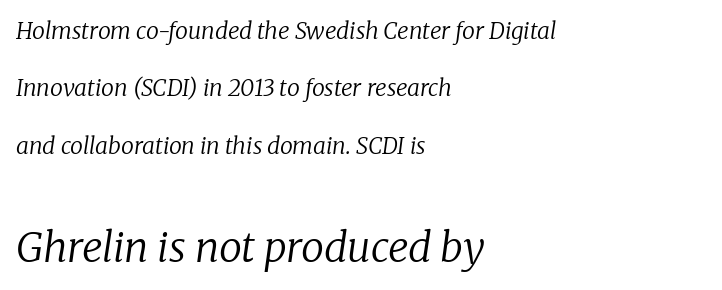
Q: Is the text bold? A: No.
Q: Is the text italic (slanted)? A: Yes, it leans right by about 8 degrees.
Q: Is the typeface a serif or a sans-serif typeface? A: Serif.
Q: Is the text underlined? A: No.
Q: How is the paragraph aligned? A: Left-aligned.
Q: Is the spacing between letters normal or unusually wide? A: Normal.
Q: Is the spacing between lines tight, normal or loose? A: Loose.
Q: Which block of text is set in a larger size, the first (top) or the second (bottom)? A: The second (bottom) one.
Q: Width (condensed, normal, or wide)? A: Normal.
Q: Stroke contrast? A: Low.
Q: x-height? A: Medium.
Q: Monospaced? A: No.
